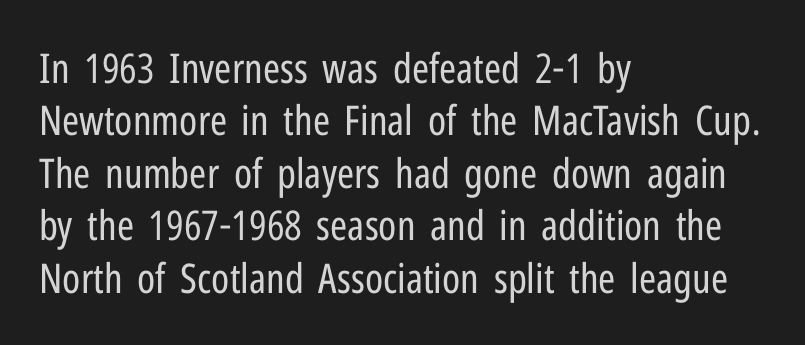
Q: Is the text bold? A: No.
Q: Is the text italic (slanted)? A: No, it is upright.
Q: Is the typeface a serif or a sans-serif typeface? A: Sans-serif.
Q: Is the text underlined? A: No.
Q: How is the paragraph aligned? A: Left-aligned.
Q: Is the spacing between letters normal or unusually wide? A: Normal.
Q: Is the spacing between lines tight, normal or loose? A: Normal.
Q: Width (condensed, normal, or wide)? A: Condensed.
Q: Stroke contrast? A: Low.
Q: x-height? A: Medium.
Q: Monospaced? A: No.
